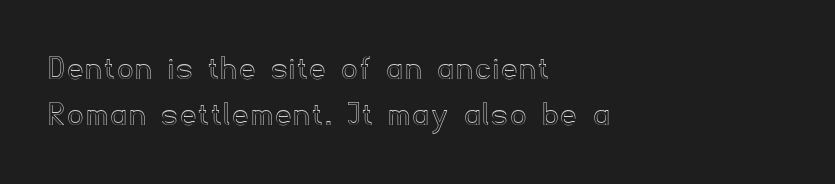
{"italic": "no", "width": "normal", "x_height": "small", "monospaced": "no", "underline": "no", "align": "left", "line_spacing": "normal", "line_spacing_ratio": 1.28, "glyph_px": 36}
